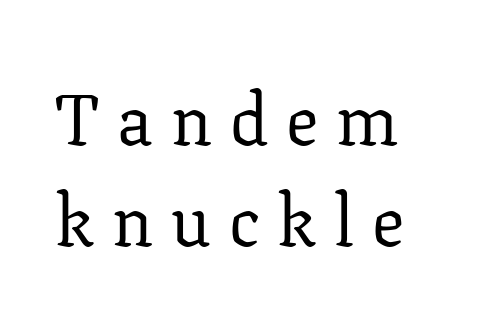
Q: Is the text bold? A: No.
Q: Is the text italic (slanted)? A: No, it is upright.
Q: Is the typeface a serif or a sans-serif typeface? A: Serif.
Q: Is the text underlined? A: No.
Q: How is the paragraph aligned? A: Left-aligned.
Q: Is the spacing between letters normal or unusually wide? A: Unusually wide.
Q: Is the spacing between lines tight, normal or loose? A: Normal.
Q: Width (condensed, normal, or wide)? A: Normal.
Q: Stroke contrast? A: Low.
Q: x-height? A: Medium.
Q: Monospaced? A: No.
